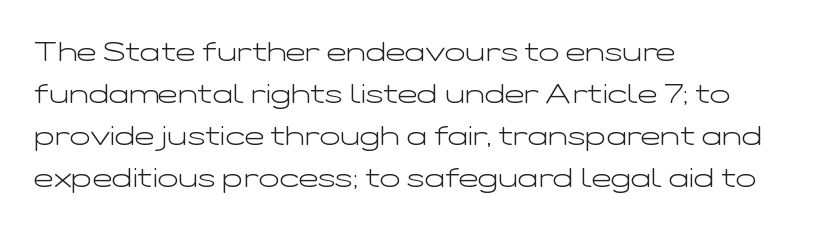
Each new line begins a customary step beneath the previous one. The passage shown is not underscored anywhere. Weight: not bold — regular or lighter. Nope, not italic — everything's standing straight. A classic flush-left, rag-right setting is used for this passage.
